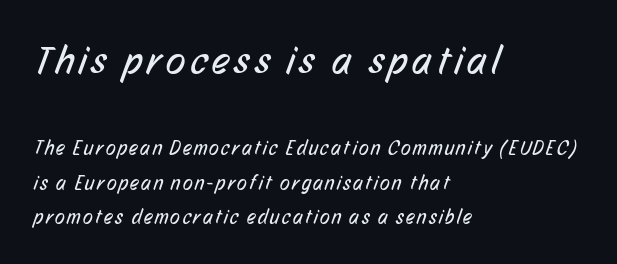
Q: Is the text bold? A: No.
Q: Is the typeface a serif or a sans-serif typeface? A: Sans-serif.
Q: Is the text underlined? A: No.
Q: How is the paragraph aligned? A: Left-aligned.
Q: Which block of text is set in a larger size, the first (top) or the second (bottom)? A: The first (top) one.
Q: Width (condensed, normal, or wide)? A: Condensed.
Q: Stroke contrast? A: Low.
Q: x-height? A: Medium.
Q: Monospaced? A: No.
